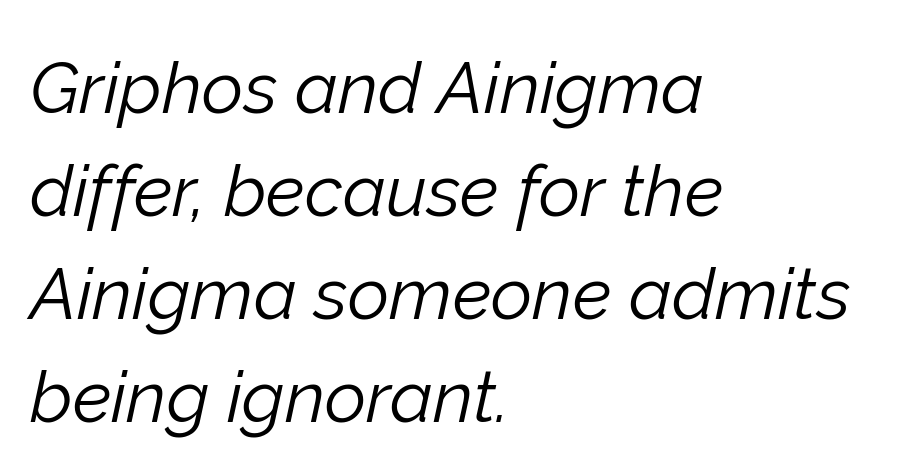
{"italic": "yes", "lean": "right", "slant_degrees": 12, "bold": "no", "weight": "light", "width": "normal", "stroke_contrast": "low", "x_height": "medium", "monospaced": "no", "underline": "no", "align": "left", "line_spacing": "normal", "line_spacing_ratio": 1.43, "letter_spacing": "normal", "letter_spacing_em": 0.0, "glyph_px": 72}
